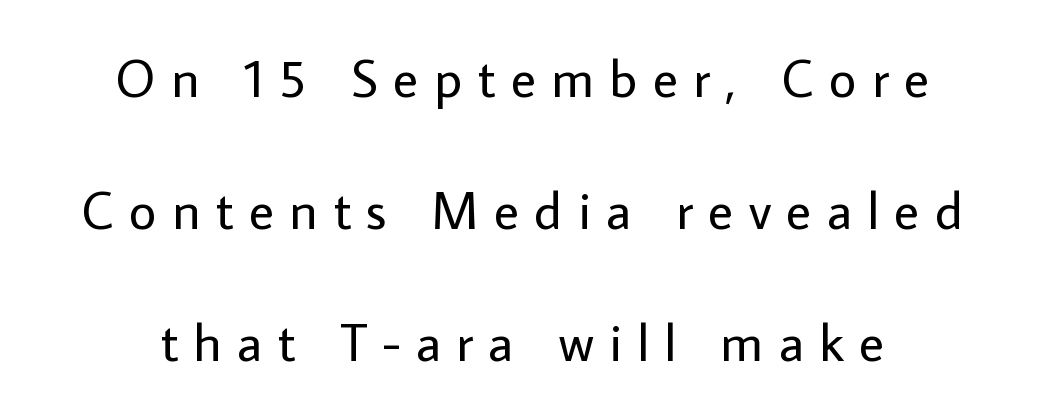
The image shows 53 px regular-weight sans-serif type, upright; set centered, loose line spacing (2.49x), unusually wide letter spacing (+0.29 em), not underlined; low stroke contrast and a medium x-height.
